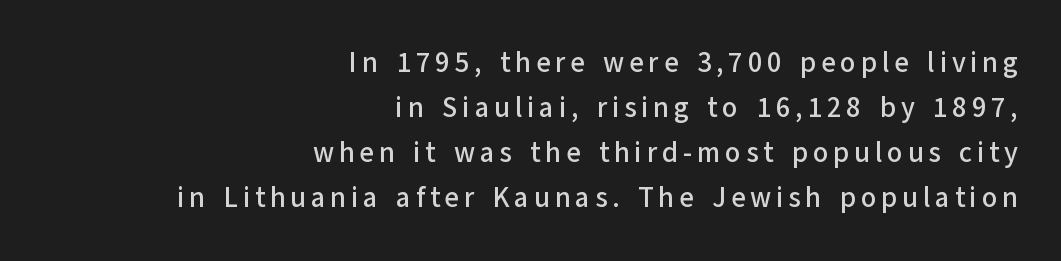
{"serif": "no", "italic": "no", "width": "normal", "stroke_contrast": "low", "x_height": "medium", "monospaced": "no", "underline": "no", "align": "right", "line_spacing": "normal", "line_spacing_ratio": 1.61, "glyph_px": 28}
